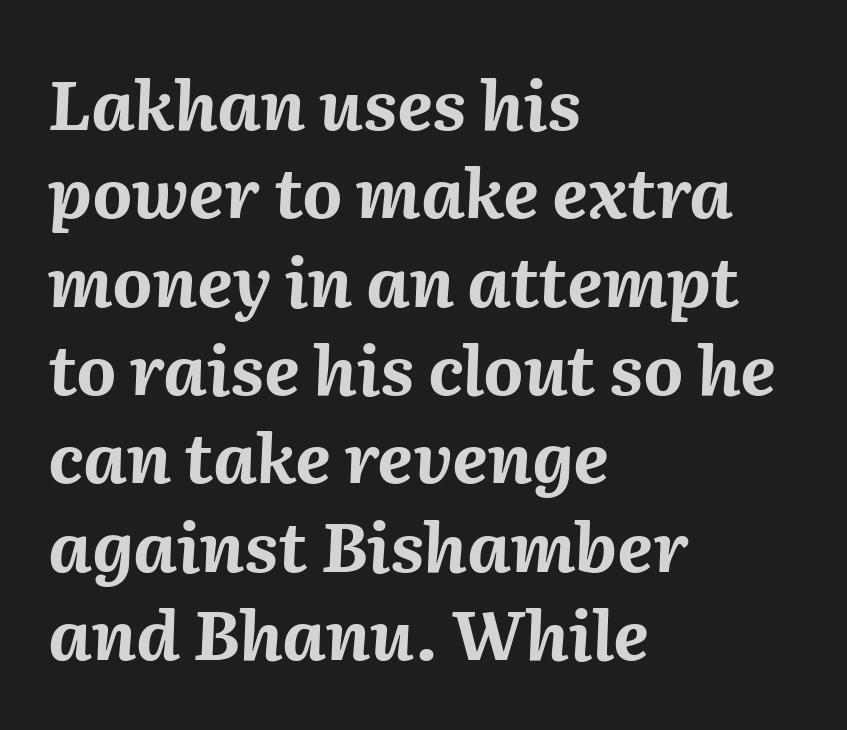
The image shows 69 px bold type, italic (leaning right); set left-aligned, normal line spacing (1.28x), normal letter spacing, not underlined; medium stroke contrast and a medium x-height.
